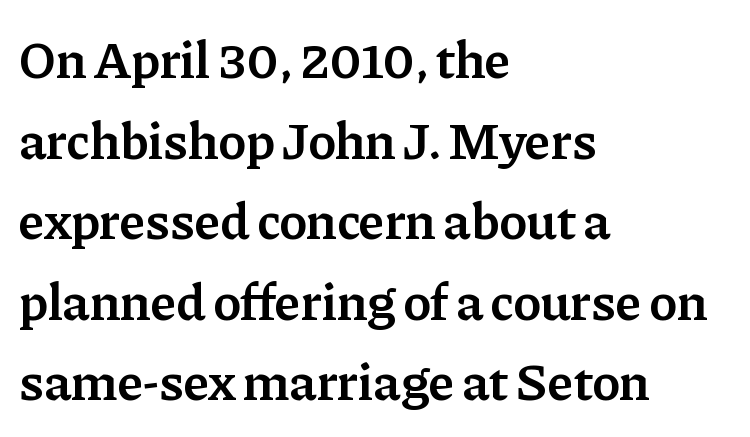
Q: Is the text bold? A: Semi-bold.
Q: Is the text italic (slanted)? A: No, it is upright.
Q: Is the typeface a serif or a sans-serif typeface? A: Serif.
Q: Is the text underlined? A: No.
Q: How is the paragraph aligned? A: Left-aligned.
Q: Is the spacing between letters normal or unusually wide? A: Normal.
Q: Is the spacing between lines tight, normal or loose? A: Normal.
Q: Width (condensed, normal, or wide)? A: Normal.
Q: Stroke contrast? A: Low.
Q: x-height? A: Medium.
Q: Monospaced? A: No.
